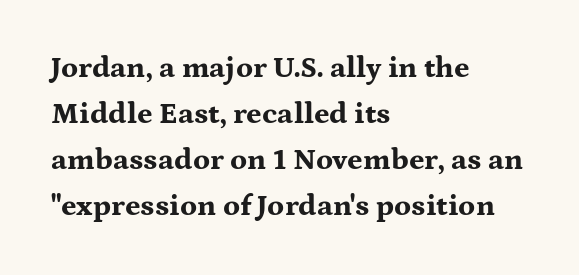
The image shows 30 px bold, wide serif type, upright; set left-aligned, normal line spacing (1.53x), normal letter spacing, not underlined; medium stroke contrast and a medium x-height.
